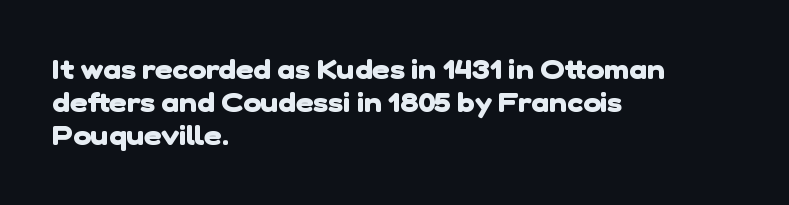
Q: Is the text bold? A: Yes.
Q: Is the text underlined? A: No.
Q: How is the paragraph aligned? A: Left-aligned.
Q: Is the spacing between letters normal or unusually wide? A: Normal.
